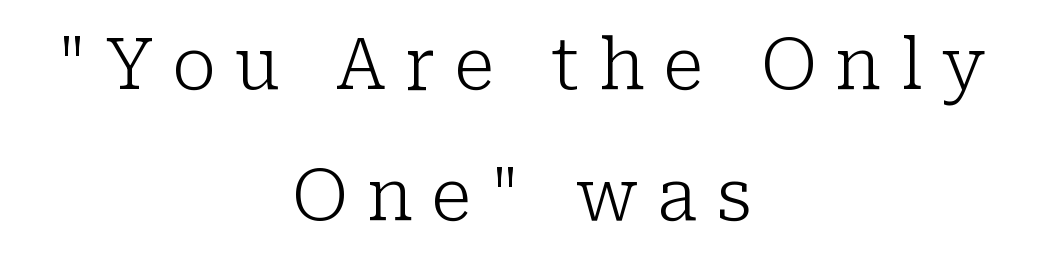
The glyphs in this specimen are seriffed. The passage shown has open, widely tracked lettering throughout. Here the designer chose a conventional face with non-uniform glyph widths. Vertical strokes here are truly vertical. Each line is balanced around a shared central axis. Rule under the text: the space is simply empty.
